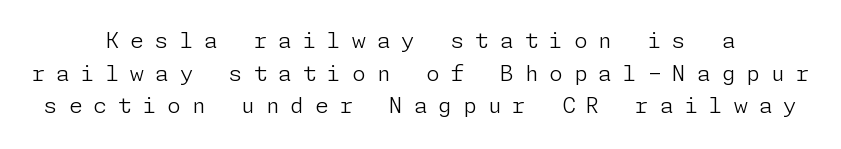
Q: Is the text bold? A: No.
Q: Is the text italic (slanted)? A: No, it is upright.
Q: Is the text underlined? A: No.
Q: How is the paragraph aligned? A: Centered.
Q: Is the spacing between letters normal or unusually wide? A: Unusually wide.
Q: Is the spacing between lines tight, normal or loose? A: Normal.
